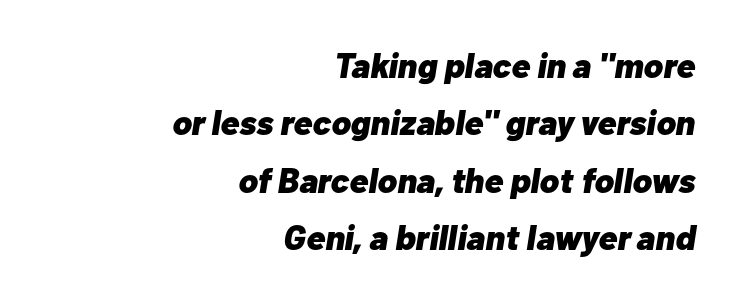
Characters are canted at an angle relative to the baseline's perpendicular. As a designer I'd log this as weight 700, bold. Character widths vary here, with narrow letters taking less room than wide ones. Students, observe: this is what conventionally led text looks like.
